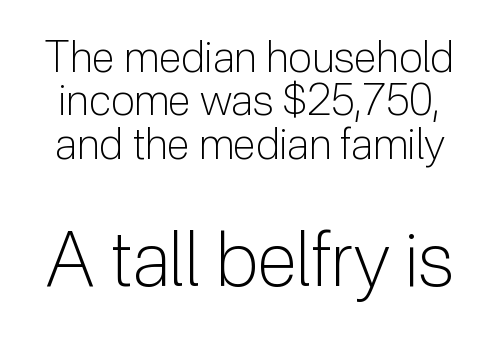
{"serif": "no", "italic": "no", "bold": "no", "weight": "light", "width": "normal", "stroke_contrast": "low", "x_height": "medium", "monospaced": "no", "underline": "no", "line_spacing": "tight", "line_spacing_ratio": 1.01, "letter_spacing": "normal", "letter_spacing_em": 0.0, "larger_block": "second", "size_ratio": 1.74, "glyph_px": 75}
